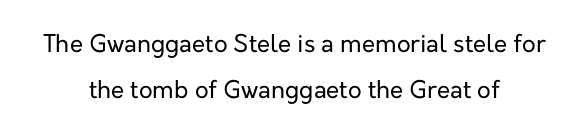
The image shows 24 px text type, upright; set centered, loose line spacing (1.9x), normal letter spacing, not underlined.
